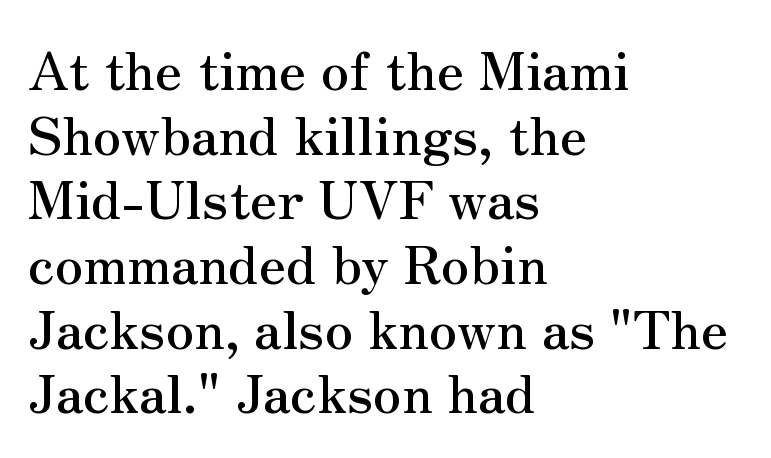
Notice how the stems are strictly vertical — no italics here. Little horizontal feet cap the strokes, marking this as serif type. The passage shown is typed in a proportional face where columns would drift. Quick note: underline off.
